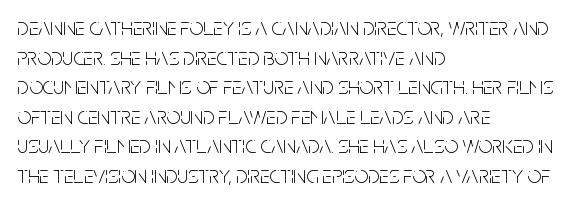
The image shows 24 px text type, upright; set left-aligned, line spacing 1.23x, normal letter spacing, not underlined.
